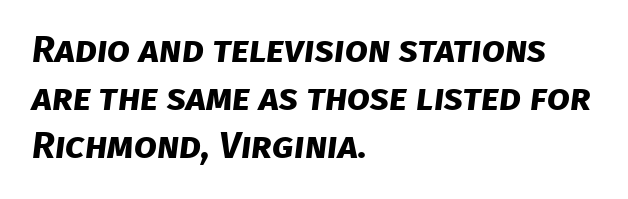
The image shows 37 px bold sans-serif type; set left-aligned, normal line spacing (1.3x), normal letter spacing, not underlined; low stroke contrast and a large x-height.
